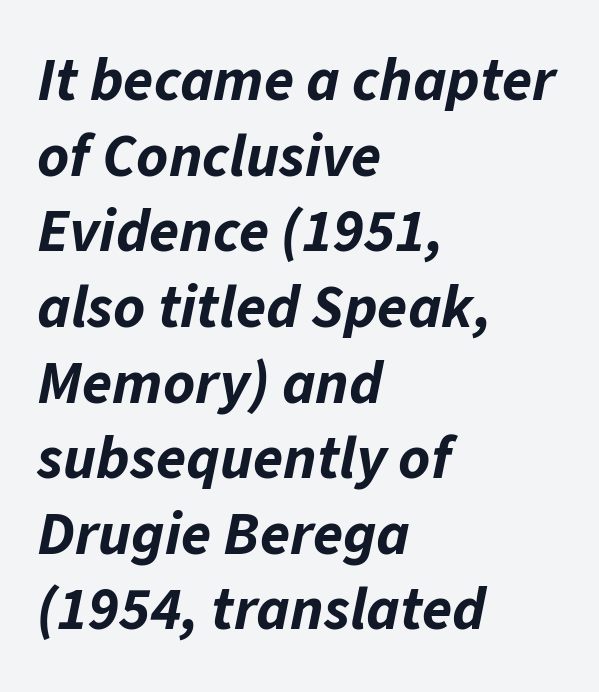
These lines are set flush left with a ragged right edge. Proportional: the letters do not fall into vertical columns. Italic? Definitely — the glyphs are oblique. Caption: bold face, heavy strokes. How are the letters spaced? Ordinarily, with no added tracking.
